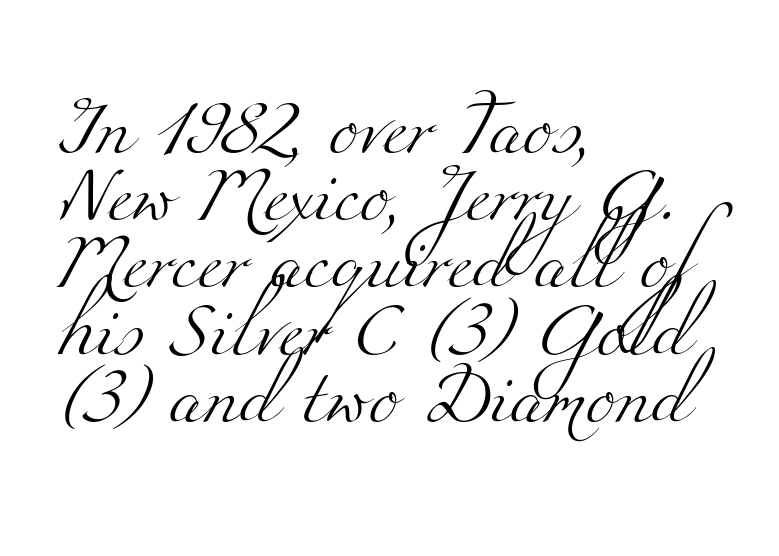
Q: Is the text bold? A: No.
Q: Is the text underlined? A: No.
Q: How is the paragraph aligned? A: Left-aligned.
Q: Is the spacing between letters normal or unusually wide? A: Normal.
Q: Width (condensed, normal, or wide)? A: Wide.
Q: Stroke contrast? A: Medium.
Q: x-height? A: Small.
Q: Monospaced? A: No.
